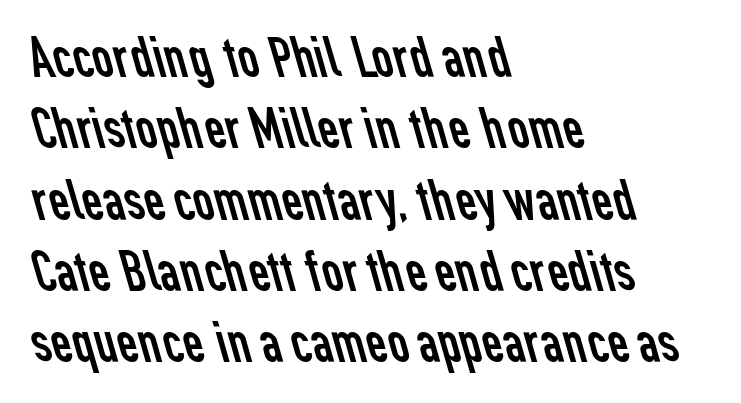
The image shows 58 px regular-weight sans-serif type; set left-aligned, line spacing 1.23x, normal letter spacing, not underlined; low stroke contrast and a medium x-height.
